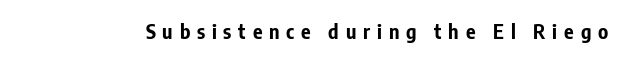
Q: Is the text bold? A: Yes.
Q: Is the text italic (slanted)? A: No, it is upright.
Q: Is the text underlined? A: No.
Q: Is the spacing between letters normal or unusually wide? A: Unusually wide.
